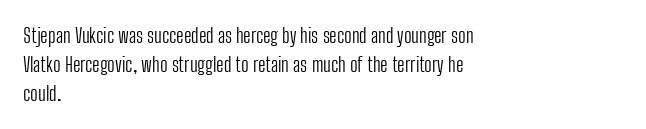
Beneath every word, the page is bare. Stems here are at most as thick as an everyday book face. When letters stand straight like this, we call the style roman or upright. This rendering leaves character spacing at its baseline value. The rendering uses a moderate line-height, typical for paragraphs.
